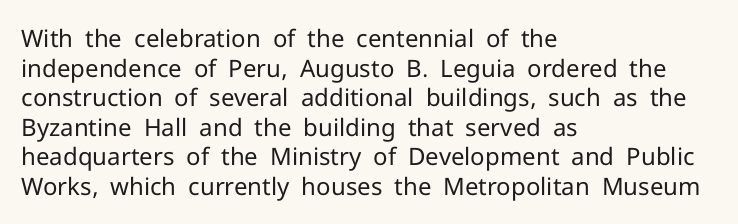
Words appear dense and cohesive because spacing is normal. Stem width sits at or under what a default text font uses. Honestly, there is no underline to notice here at all. The lettering stays uniformly vertical, giving the passage a roman look.
